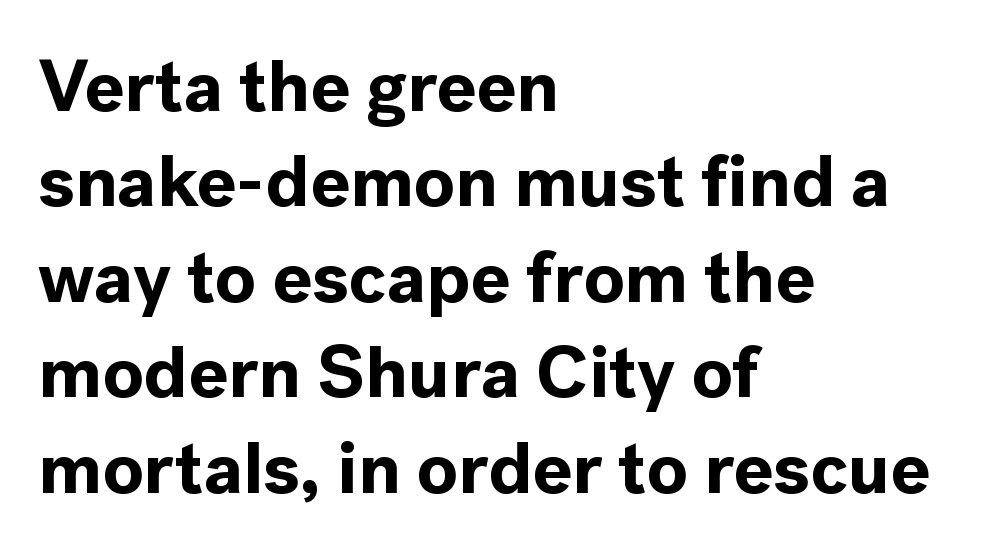
{"serif": "no", "italic": "no", "bold": "yes", "weight": "bold", "width": "normal", "x_height": "medium", "monospaced": "no", "underline": "no", "align": "left", "line_spacing": "normal", "line_spacing_ratio": 1.29, "letter_spacing": "normal", "letter_spacing_em": 0.0, "glyph_px": 74}
